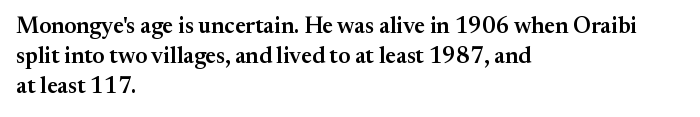
The image shows 23 px text type, upright; set left-aligned, normal line spacing (1.31x), normal letter spacing, not underlined.
